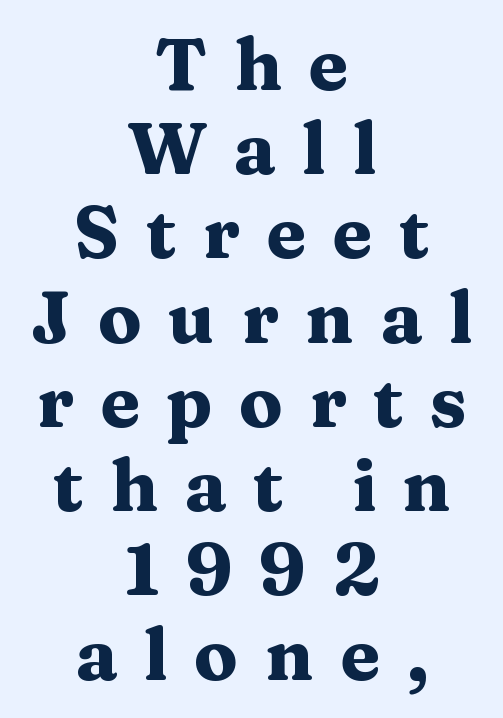
{"serif": "yes", "italic": "no", "bold": "yes", "weight": "heavy", "width": "wide", "stroke_contrast": "medium", "x_height": "medium", "monospaced": "no", "underline": "no", "align": "center", "line_spacing_ratio": 1.17, "letter_spacing": "wide", "letter_spacing_em": 0.37, "glyph_px": 72}
